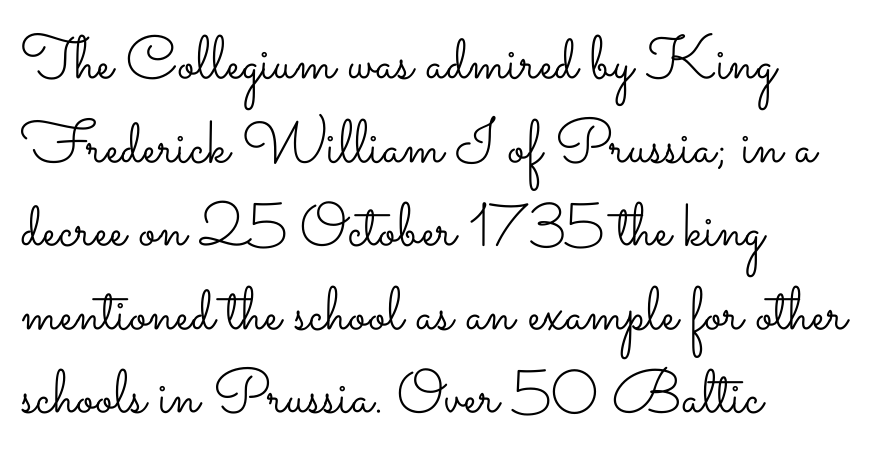
{"bold": "no", "weight": "light", "width": "wide", "stroke_contrast": "low", "x_height": "small", "monospaced": "no", "underline": "no", "align": "left", "line_spacing": "normal", "line_spacing_ratio": 1.37, "letter_spacing": "normal", "letter_spacing_em": 0.0, "glyph_px": 61}
